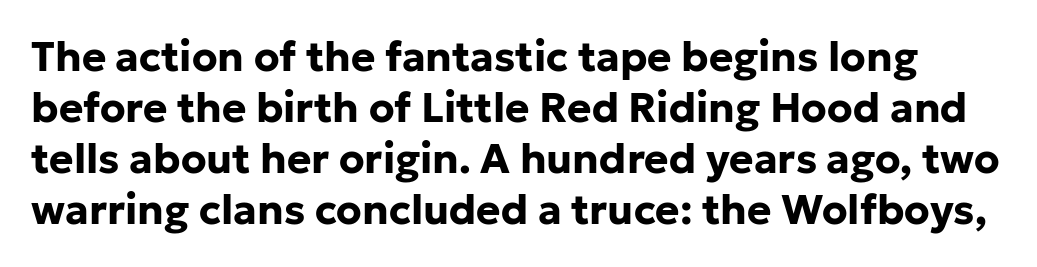
Italic: no, the glyphs are upright roman. You could call the tracking neutral — neither tight nor loose. Letters rest on an invisible, unmarked baseline. Think of a printed novel: that variable character pitch is what you see here.
